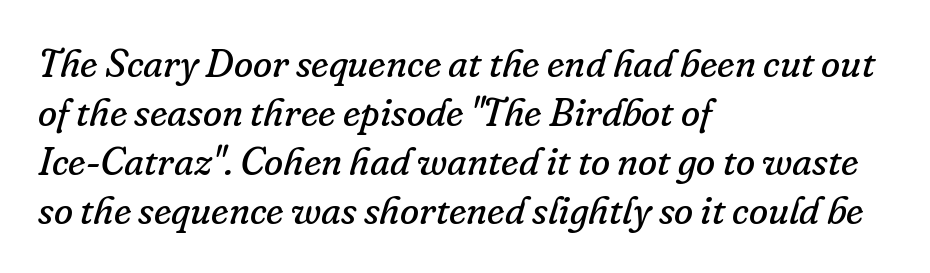
Q: Is the text bold? A: No.
Q: Is the text italic (slanted)? A: Yes, it leans right by about 16 degrees.
Q: Is the typeface a serif or a sans-serif typeface? A: Serif.
Q: Is the text underlined? A: No.
Q: How is the paragraph aligned? A: Left-aligned.
Q: Is the spacing between letters normal or unusually wide? A: Normal.
Q: Is the spacing between lines tight, normal or loose? A: Normal.
Q: Width (condensed, normal, or wide)? A: Normal.
Q: Stroke contrast? A: Low.
Q: x-height? A: Small.
Q: Monospaced? A: No.
